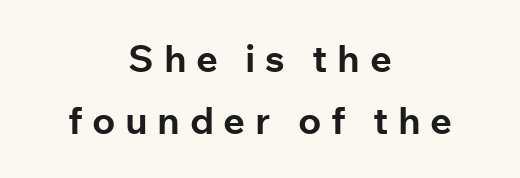
The image shows 38 px bold sans-serif type, upright; set centered, normal line spacing (1.64x), unusually wide letter spacing (+0.25 em), not underlined; low stroke contrast and a medium x-height.
